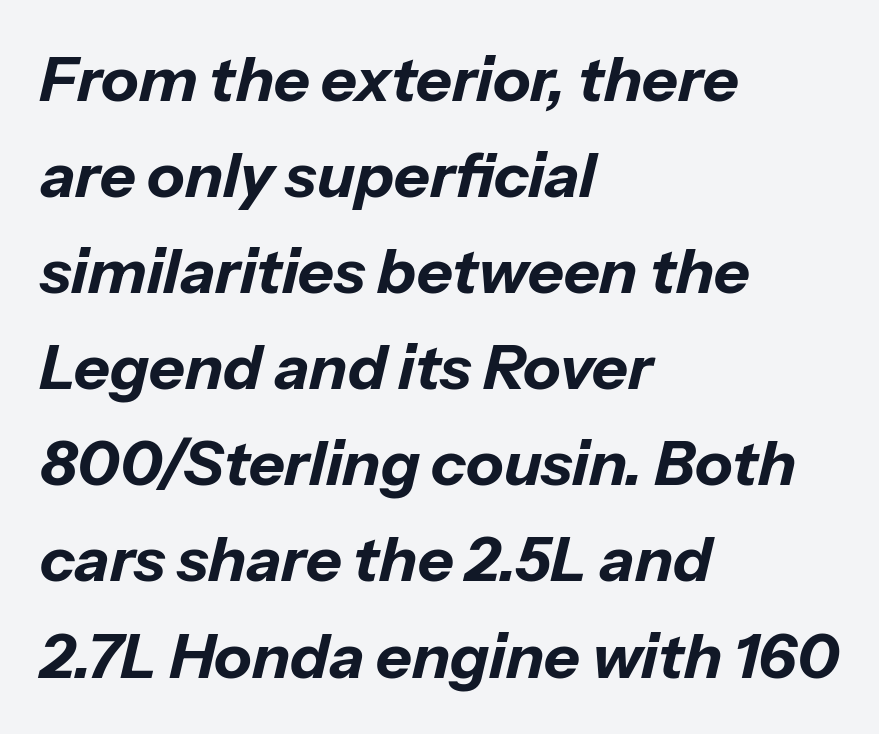
The image shows 62 px bold type, italic (leaning right); set left-aligned, normal line spacing (1.55x), normal letter spacing, not underlined; low stroke contrast and a medium x-height.
